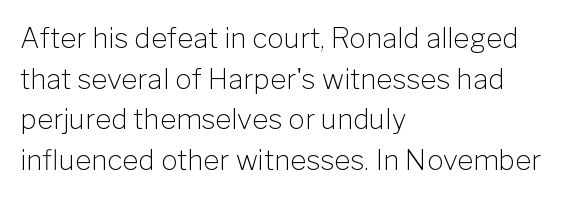
Bare-footed words on every line. You could not count columns in this text — the font is proportionally spaced. Which margin do the lines hug? The left one — the right edge is uneven. Ink coverage per letter is moderate at most.
